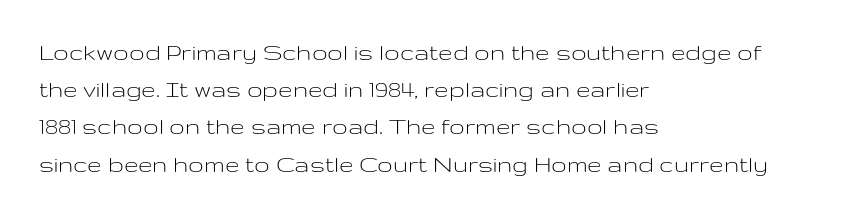
Q: Is the text bold? A: No.
Q: Is the text italic (slanted)? A: No, it is upright.
Q: Is the text underlined? A: No.
Q: How is the paragraph aligned? A: Left-aligned.
Q: Is the spacing between letters normal or unusually wide? A: Normal.
Q: Is the spacing between lines tight, normal or loose? A: Normal.
